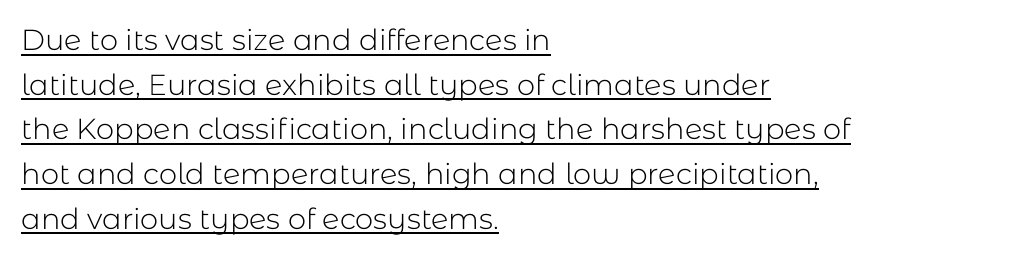
{"serif": "no", "italic": "no", "bold": "no", "weight": "light", "width": "normal", "stroke_contrast": "low", "x_height": "medium", "monospaced": "no", "underline": "yes", "align": "left", "line_spacing": "normal", "line_spacing_ratio": 1.54, "letter_spacing": "normal", "letter_spacing_em": 0.0, "glyph_px": 29}
